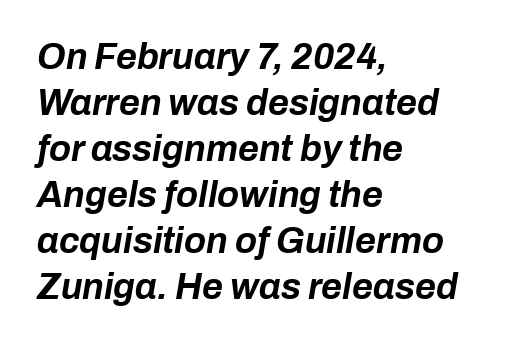
Heavy, bold letterforms. Descenders are the only things crossing below the line. Inter-character spacing is left at the font's built-in metrics. Rows of type keep a routine distance in the vertical direction. You could not count columns in this text — the font is proportionally spaced.
